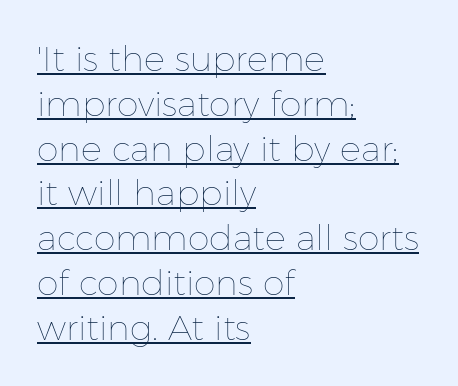
The image shows 35 px thin type, upright; set left-aligned, normal line spacing (1.28x), normal letter spacing, underlined; low stroke contrast and a medium x-height.
